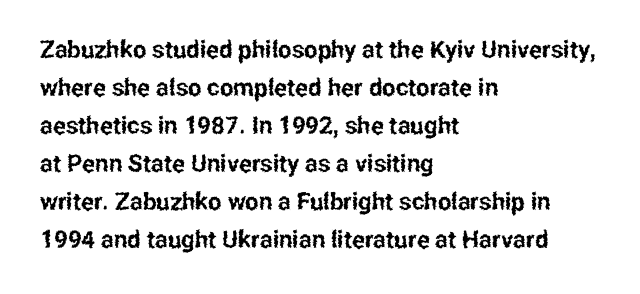
{"italic": "no", "underline": "no", "align": "left", "line_spacing": "normal", "line_spacing_ratio": 1.58, "letter_spacing": "normal", "letter_spacing_em": 0.0, "glyph_px": 24}
